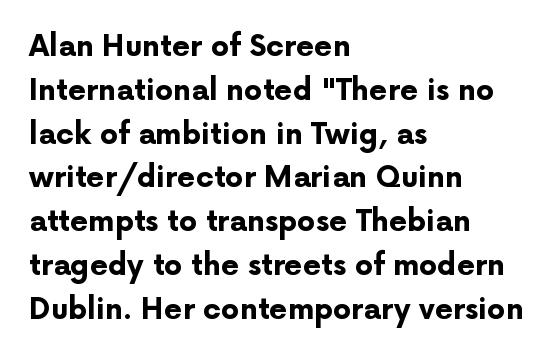
Q: Is the text bold? A: Yes.
Q: Is the text italic (slanted)? A: No, it is upright.
Q: Is the typeface a serif or a sans-serif typeface? A: Sans-serif.
Q: Is the text underlined? A: No.
Q: How is the paragraph aligned? A: Left-aligned.
Q: Is the spacing between letters normal or unusually wide? A: Normal.
Q: Is the spacing between lines tight, normal or loose? A: Normal.
Q: Width (condensed, normal, or wide)? A: Normal.
Q: Stroke contrast? A: Low.
Q: x-height? A: Medium.
Q: Monospaced? A: No.
